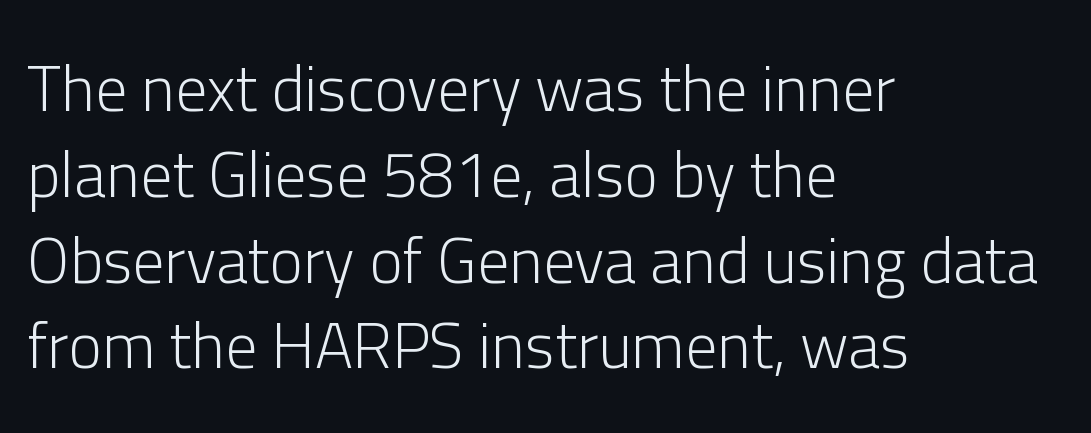
Q: Is the text bold? A: No.
Q: Is the text italic (slanted)? A: No, it is upright.
Q: Is the typeface a serif or a sans-serif typeface? A: Sans-serif.
Q: Is the text underlined? A: No.
Q: How is the paragraph aligned? A: Left-aligned.
Q: Is the spacing between letters normal or unusually wide? A: Normal.
Q: Is the spacing between lines tight, normal or loose? A: Normal.
Q: Width (condensed, normal, or wide)? A: Normal.
Q: Stroke contrast? A: Low.
Q: x-height? A: Medium.
Q: Monospaced? A: No.
